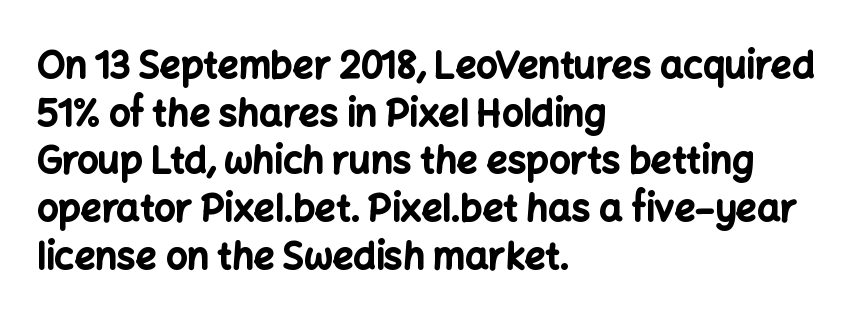
The image shows 37 px bold sans-serif type, upright; set left-aligned, normal line spacing (1.29x), normal letter spacing, not underlined; low stroke contrast and a medium x-height.
